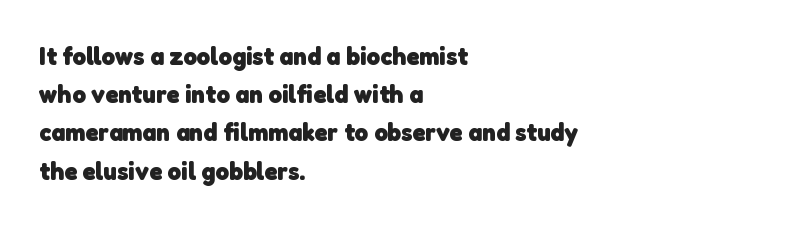
The image shows 26 px bold type; set left-aligned, normal line spacing (1.47x), normal letter spacing, not underlined.
